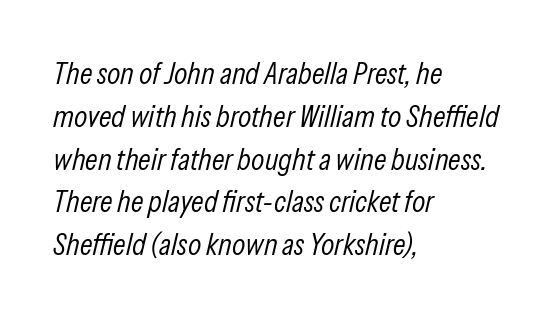
{"italic": "yes", "lean": "right", "slant_degrees": 13, "bold": "no", "weight": "light", "width": "condensed", "stroke_contrast": "low", "x_height": "medium", "monospaced": "no", "underline": "no", "align": "left", "line_spacing": "normal", "line_spacing_ratio": 1.38, "letter_spacing": "normal", "letter_spacing_em": 0.0, "glyph_px": 31}
